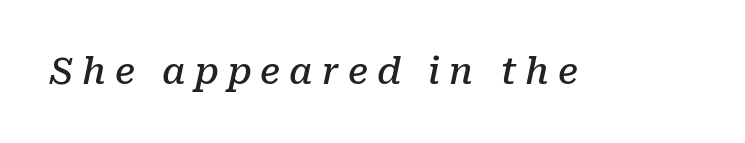
The image shows 36 px semibold serif type, italic (leaning right); set unusually wide letter spacing (+0.25 em), not underlined; low stroke contrast and a medium x-height.
